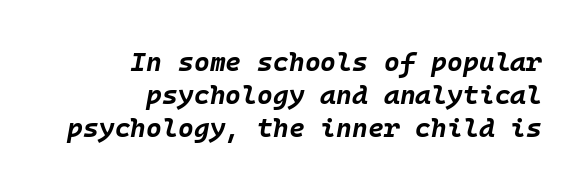
The image shows 27 px bold type, italic (leaning right); set right-aligned, line spacing 1.22x, normal letter spacing, not underlined.
